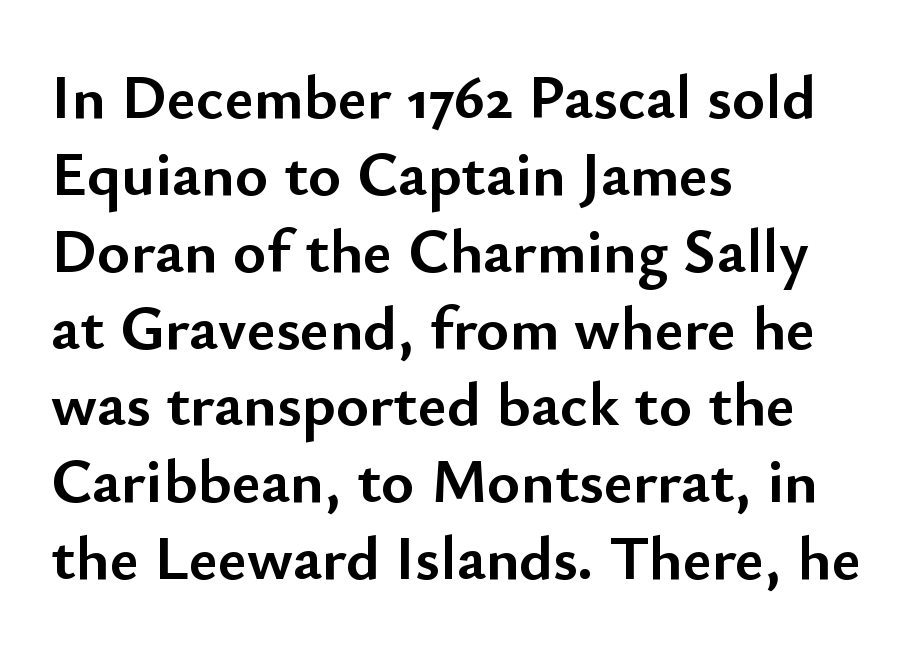
The image shows 63 px semibold sans-serif type, upright; set left-aligned, line spacing 1.22x, normal letter spacing, not underlined; low stroke contrast and a small x-height.
